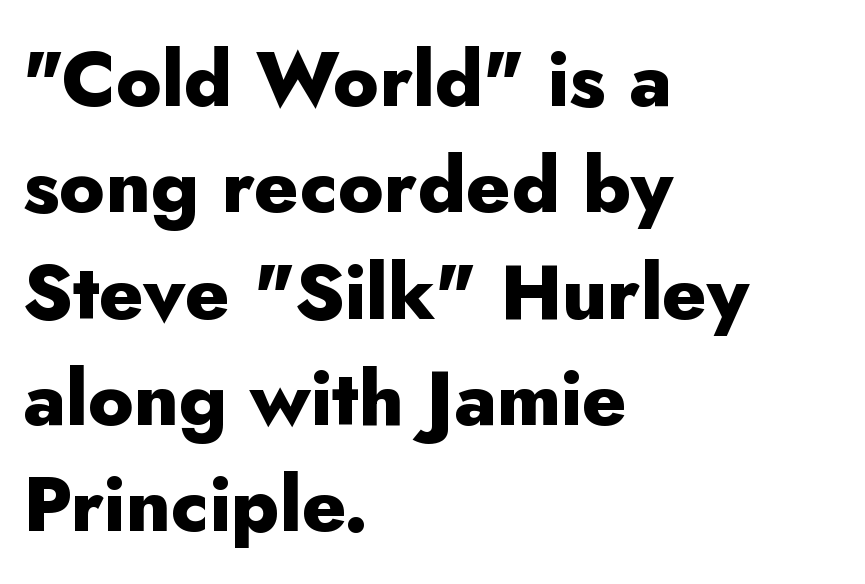
The face used here is proportionally spaced, like ordinary book or web type. A sans-serif font was chosen for this passage. The face used here is rendered with its standard letterfit. This block has exactly the height ordinary leading produces. The glyphs have the mass of a bold cut. Horizontal alignment here is leftward, the default for most running prose.
